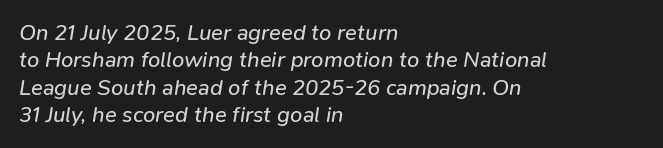
{"italic": "yes", "lean": "right", "slant_degrees": 9, "bold": "no", "underline": "no", "align": "left", "line_spacing": "normal", "line_spacing_ratio": 1.25, "letter_spacing": "normal", "letter_spacing_em": 0.0, "glyph_px": 22}
